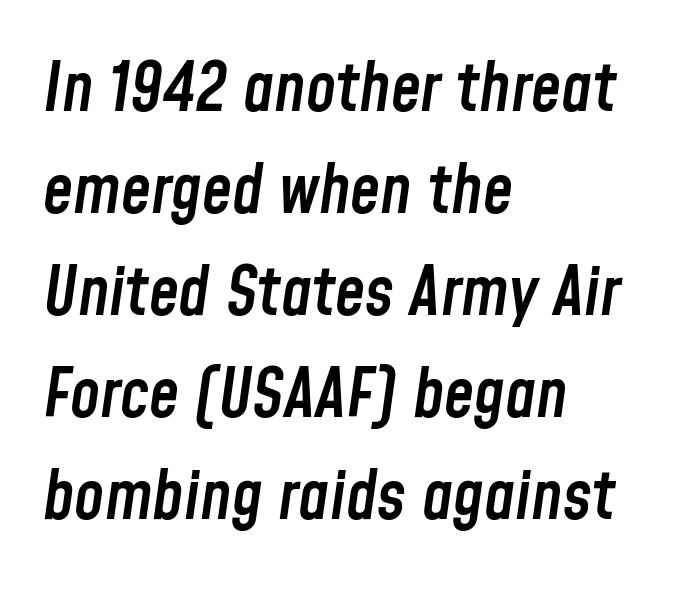
{"italic": "yes", "lean": "right", "slant_degrees": 8, "bold": "semi", "weight": "semibold", "width": "condensed", "stroke_contrast": "low", "x_height": "medium", "monospaced": "no", "underline": "no", "align": "left", "line_spacing": "normal", "line_spacing_ratio": 1.5, "letter_spacing": "normal", "letter_spacing_em": 0.0, "glyph_px": 68}
